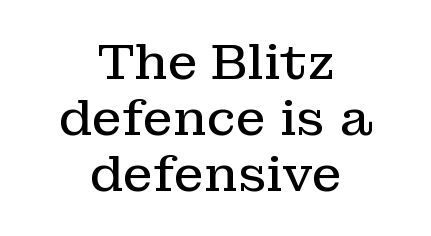
The image shows 49 px regular-weight serif type, upright; set centered, tight line spacing (1.14x), normal letter spacing, not underlined; low stroke contrast and a medium x-height.
